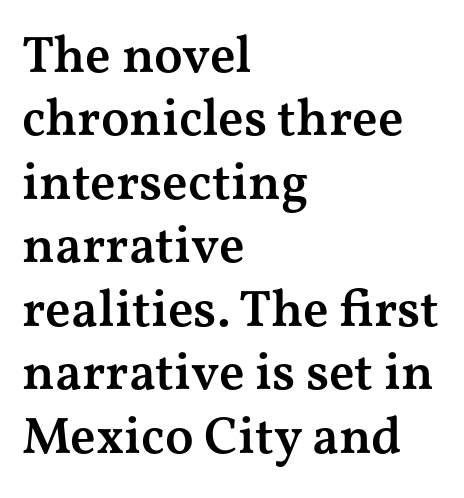
Does the copy run flush right? No — it runs flush left. You could call the tracking neutral — neither tight nor loose. The face used here is seriffed, in the tradition of book romans. Emphasis by weight is partial: semibold. This is roman type, the default non-slanted kind.
